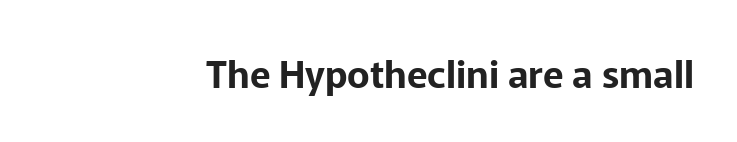
The image shows 38 px sans-serif type, upright; set right-aligned, normal letter spacing, not underlined; low stroke contrast and a medium x-height.
